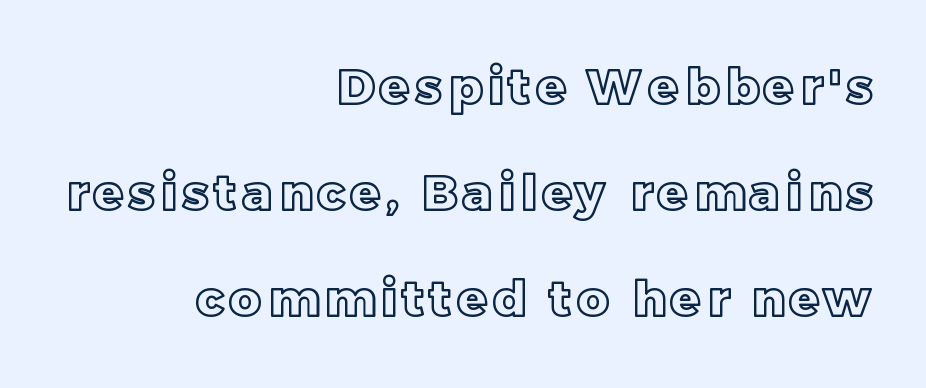
{"italic": "no", "width": "normal", "x_height": "large", "monospaced": "no", "underline": "no", "align": "right", "line_spacing": "loose", "line_spacing_ratio": 2.16, "glyph_px": 49}
